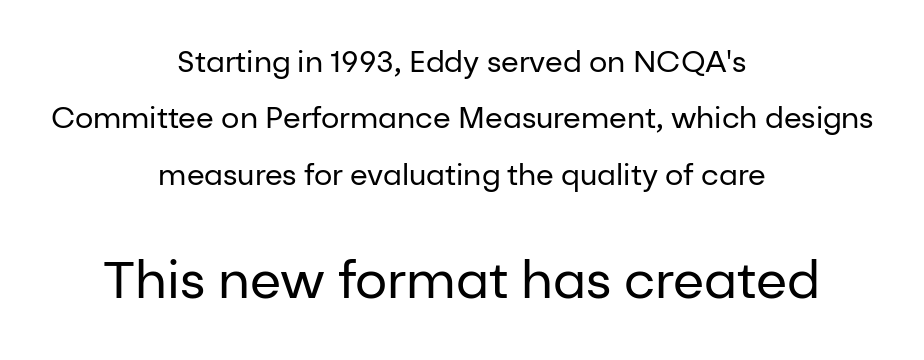
Q: Is the text bold? A: No.
Q: Is the text italic (slanted)? A: No, it is upright.
Q: Is the typeface a serif or a sans-serif typeface? A: Sans-serif.
Q: Is the text underlined? A: No.
Q: How is the paragraph aligned? A: Centered.
Q: Is the spacing between letters normal or unusually wide? A: Normal.
Q: Is the spacing between lines tight, normal or loose? A: Loose.
Q: Which block of text is set in a larger size, the first (top) or the second (bottom)? A: The second (bottom) one.
Q: Width (condensed, normal, or wide)? A: Normal.
Q: Stroke contrast? A: Low.
Q: x-height? A: Medium.
Q: Monospaced? A: No.
